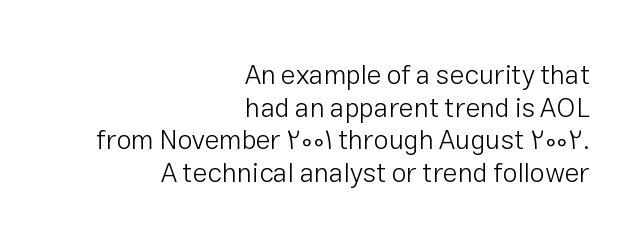
{"italic": "no", "bold": "no", "underline": "no", "align": "right", "line_spacing_ratio": 1.21, "letter_spacing": "normal", "letter_spacing_em": 0.0, "glyph_px": 27}
